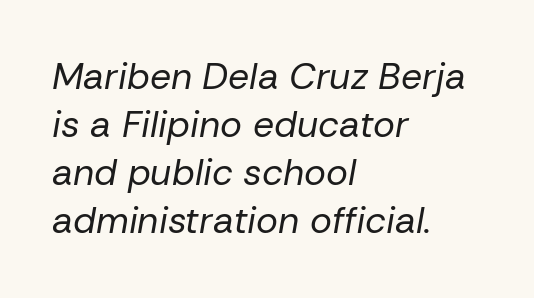
{"italic": "yes", "lean": "right", "slant_degrees": 10, "bold": "no", "weight": "regular", "width": "normal", "stroke_contrast": "low", "x_height": "medium", "monospaced": "no", "underline": "no", "align": "left", "line_spacing": "normal", "line_spacing_ratio": 1.3, "letter_spacing": "normal", "letter_spacing_em": 0.0, "glyph_px": 37}
